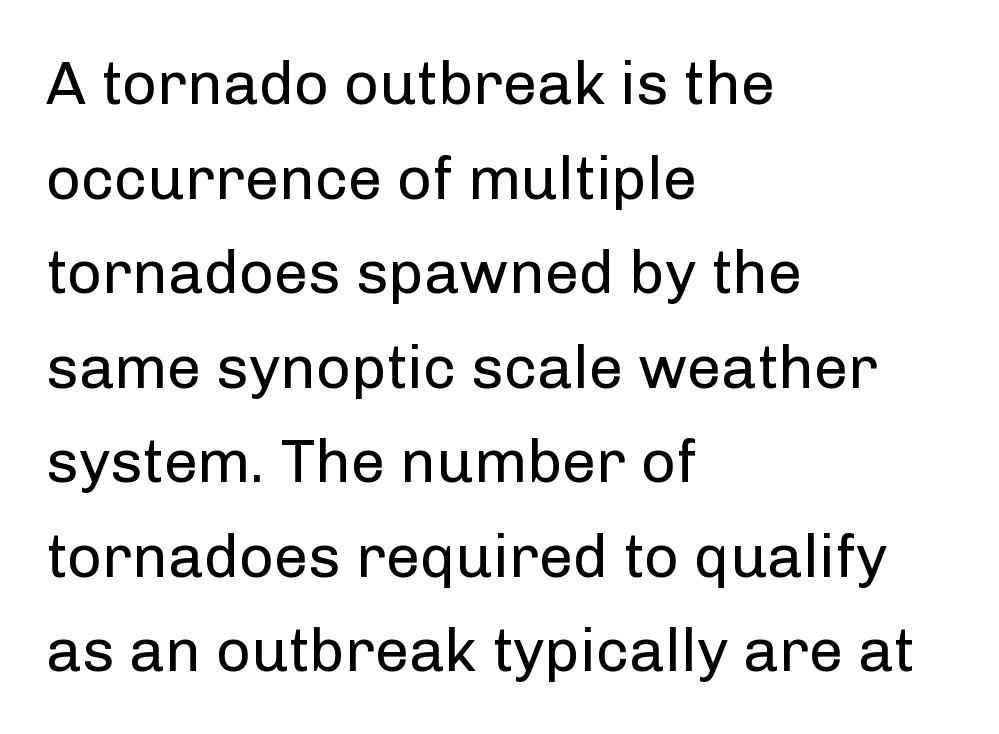
Stems here are at most as thick as an everyday book face. The typesetter chose a ragged-right arrangement here. Ascenders rise straight up at ninety degrees. Nobody touched the tracking dial on this one. A typesetter would call this proportional, since set widths differ per character.
